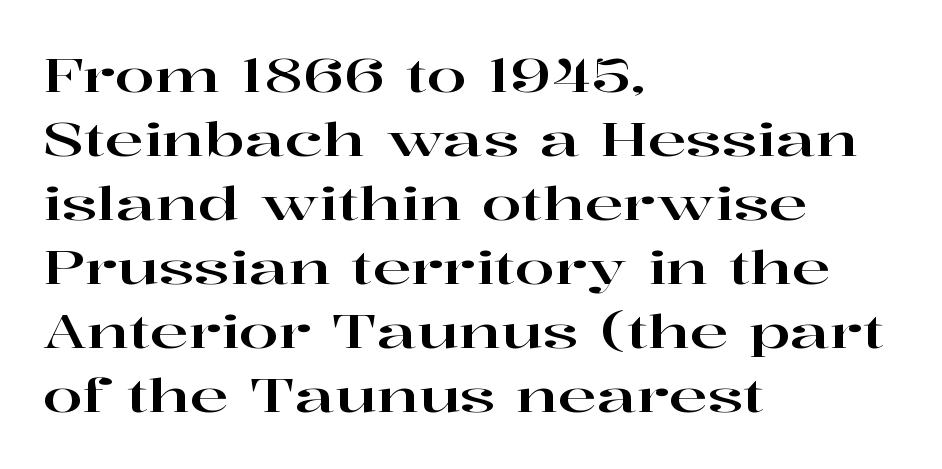
Examine the stroke ends and you'll spot serifs. Vertical strokes here are truly vertical. What stands out about the letter spacing? Nothing — it is the standard amount. Think of a printed novel: that variable character pitch is what you see here. The passage shown is not underscored anywhere.
